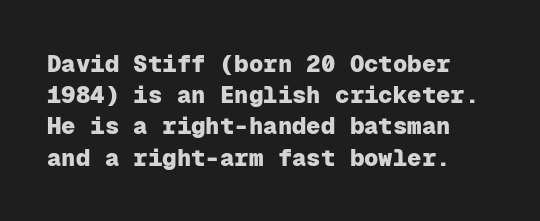
{"italic": "no", "bold": "yes", "underline": "no", "line_spacing": "normal", "line_spacing_ratio": 1.3, "letter_spacing": "normal", "letter_spacing_em": 0.0, "glyph_px": 24}
